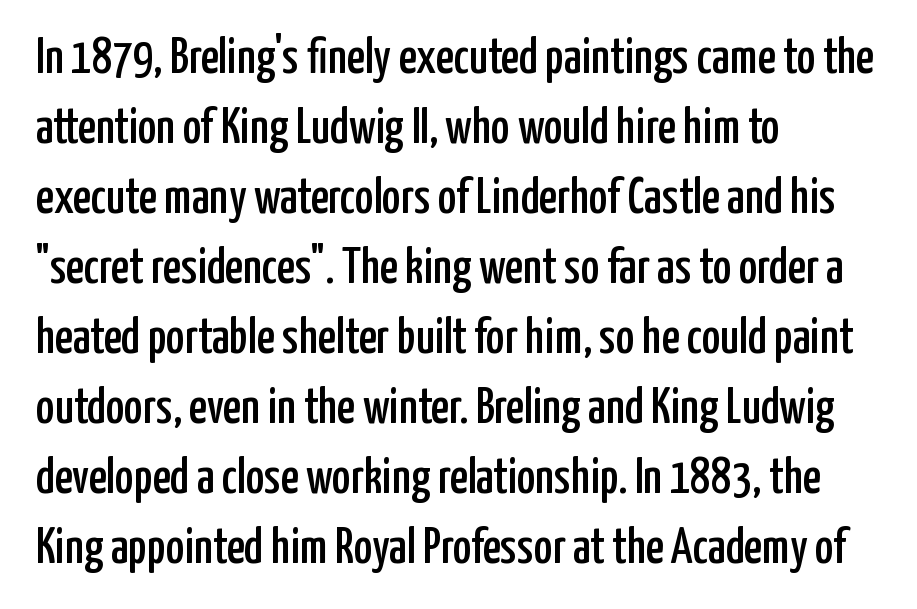
Examine the stroke ends and you'll find no serifs. Students, note that the glyphs here touch the page at normal intervals. Beneath every word, the page is bare. The passage shown stacks its lines at a standard gap.
